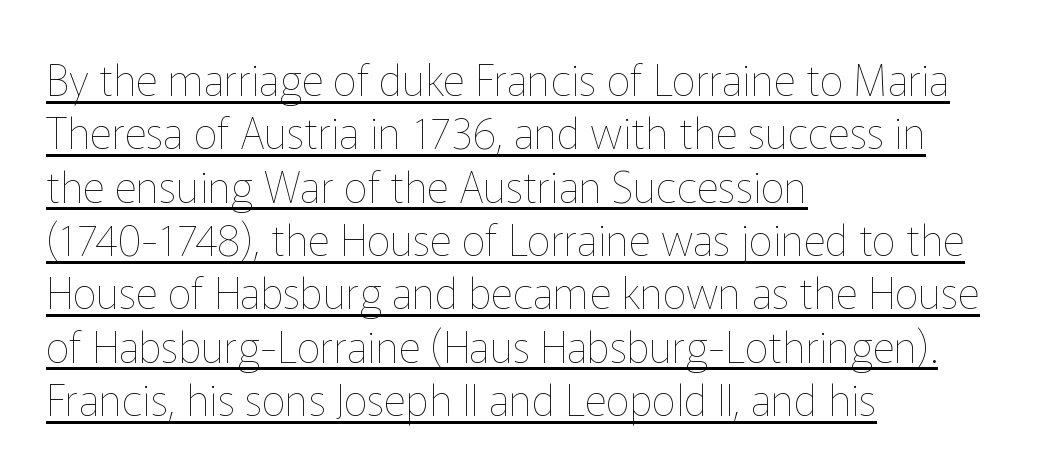
There is no visible air inserted between adjacent glyphs. The cut favours lightness, reaching ordinary text weight at its darkest. A classic flush-left, rag-right setting is used for this passage. Honestly, the underline is the first thing you notice here. The face used here is proportionally spaced, like ordinary book or web type. Rendered with straight, roman letterforms.
